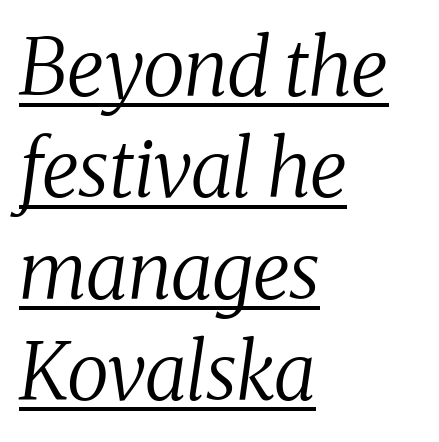
The image shows 78 px regular-weight serif type, italic (leaning right); set left-aligned, normal line spacing (1.3x), normal letter spacing, underlined; medium stroke contrast and a medium x-height.
